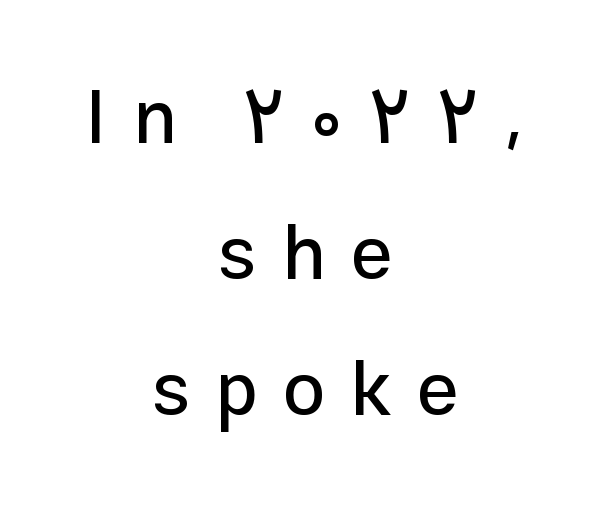
{"serif": "no", "italic": "no", "width": "normal", "stroke_contrast": "low", "x_height": "medium", "monospaced": "no", "underline": "no", "align": "center", "line_spacing_ratio": 1.79, "letter_spacing": "wide", "letter_spacing_em": 0.33, "glyph_px": 76}
